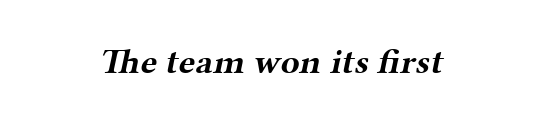
The designer went with a serif here, giving each stem small feet. You could not count columns in this text — the font is proportionally spaced. The rendering uses a bold face; every stroke is thick and dark. The space beneath each line is pristine and unruled.
